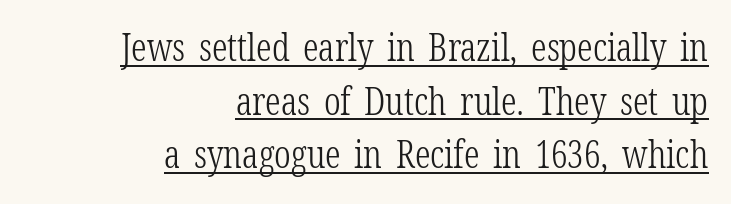
The image shows 38 px light, condensed serif type, upright; set right-aligned, normal line spacing (1.41x), normal letter spacing, underlined; low stroke contrast and a medium x-height.
